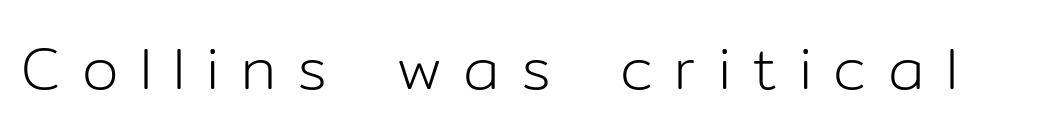
{"serif": "no", "italic": "no", "bold": "no", "weight": "light", "width": "normal", "stroke_contrast": "low", "x_height": "medium", "monospaced": "no", "underline": "no", "letter_spacing": "wide", "letter_spacing_em": 0.36, "glyph_px": 59}
